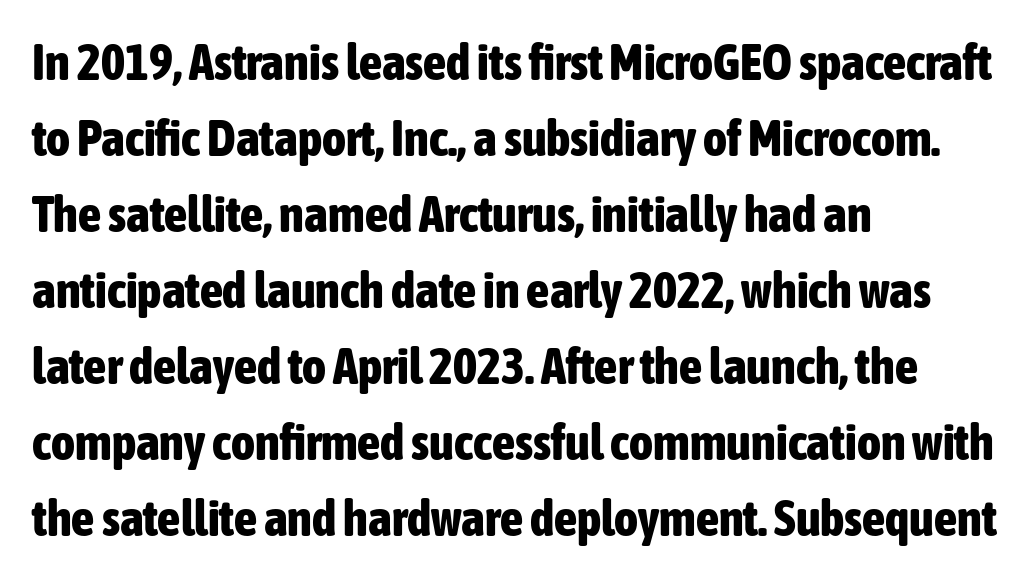
These lines are rendered in a variable-pitch font. The text was rendered using a sans face with plain stroke endings. Compared with a centered layout, this one pins lines to the left instead. Regarding leading, the lines here are spaced in the standard way. Posture: straight, roman, zero tilt.
